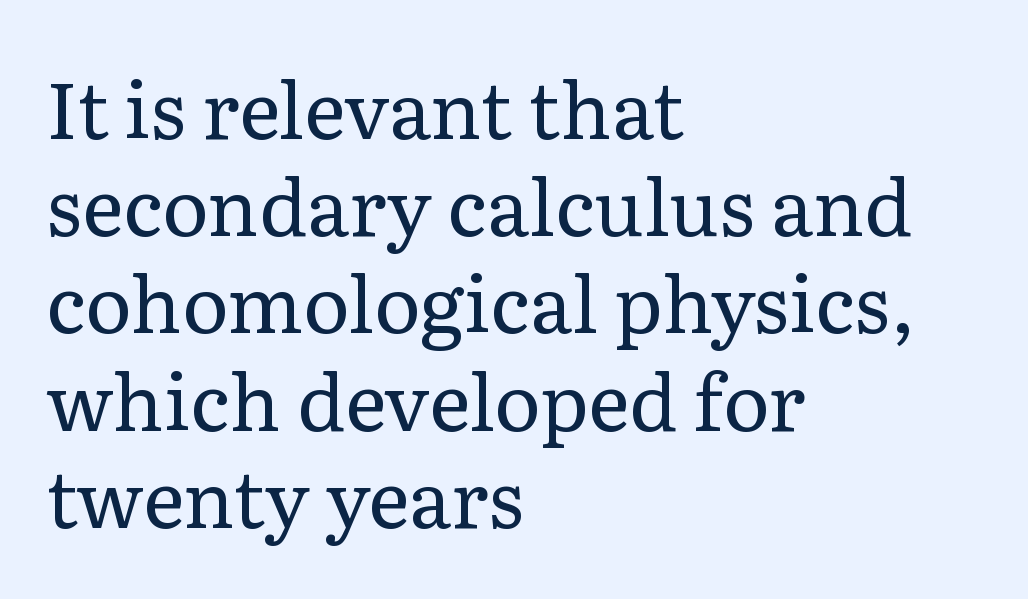
{"serif": "yes", "italic": "no", "bold": "no", "weight": "regular", "width": "normal", "stroke_contrast": "low", "x_height": "medium", "monospaced": "no", "underline": "no", "align": "left", "line_spacing_ratio": 1.23, "letter_spacing": "normal", "letter_spacing_em": 0.0, "glyph_px": 79}
